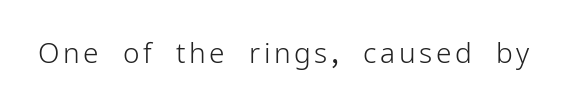
I'd call this a sans setting — the letters go barefoot. The weight would be labelled regular, book, light, or lighter still. The lettering stays uniformly vertical, giving the passage a roman look. Descenders hang freely into open space. Proportional: the letters do not fall into vertical columns.
